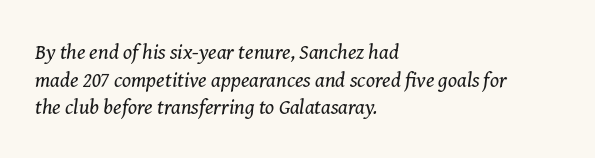
Q: Is the text bold? A: No.
Q: Is the text italic (slanted)? A: Yes, it leans right by about 8 degrees.
Q: Is the text underlined? A: No.
Q: How is the paragraph aligned? A: Left-aligned.
Q: Is the spacing between letters normal or unusually wide? A: Normal.
Q: Is the spacing between lines tight, normal or loose? A: Normal.
